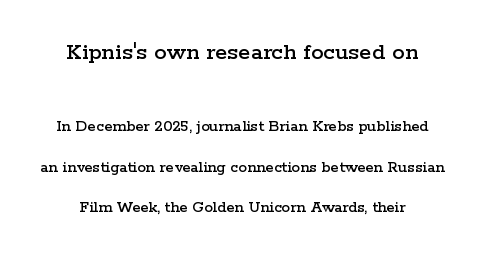
The letters stand straight up with perfectly vertical stems. Here the first block reads like a headline and the second like body copy. Each row of text sits above clean, open space. The horizontal fit of the characters is conventional and even. The vertical gap from one line to the next is large.
